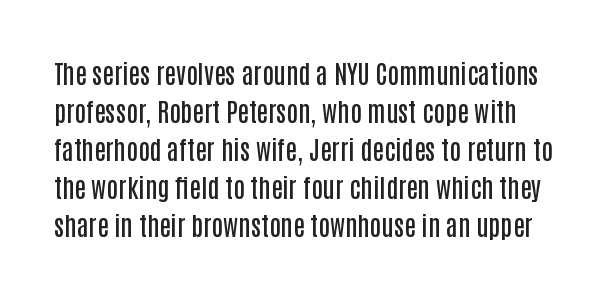
Descenders are the only things crossing below the line. The space between consecutive lines is moderate. A fair bit of extra ink — the face is semibold, not bold. Standard letterfit; no display-style spreading of the glyphs. The font's upright variant was chosen for this text.
